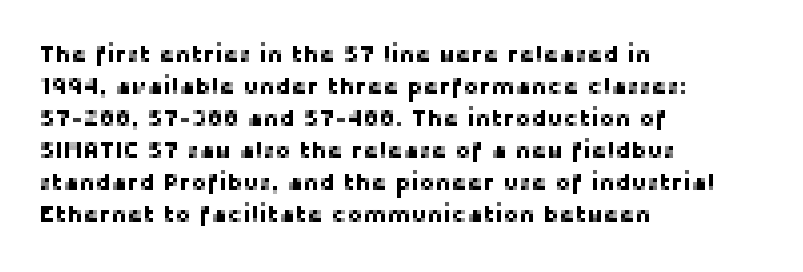
Q: Is the text italic (slanted)? A: No, it is upright.
Q: Is the text underlined? A: No.
Q: How is the paragraph aligned? A: Left-aligned.
Q: Is the spacing between letters normal or unusually wide? A: Normal.
Q: Is the spacing between lines tight, normal or loose? A: Normal.
